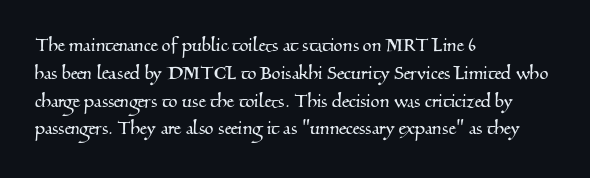
The letters sit at their default tracking, neither squeezed nor spread. Descenders hang freely into open space. These lines are set flush left with a ragged right edge.
